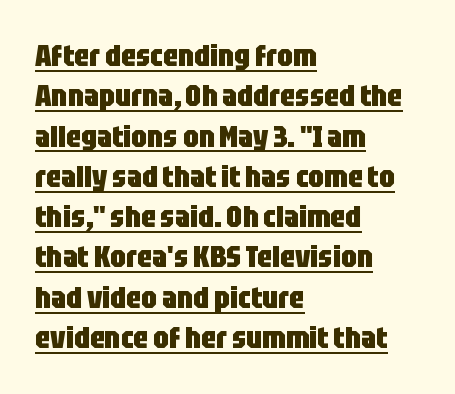
The image shows 31 px heavy, condensed sans-serif type, upright; set left-aligned, normal line spacing (1.3x), normal letter spacing, underlined; low stroke contrast and a large x-height.
